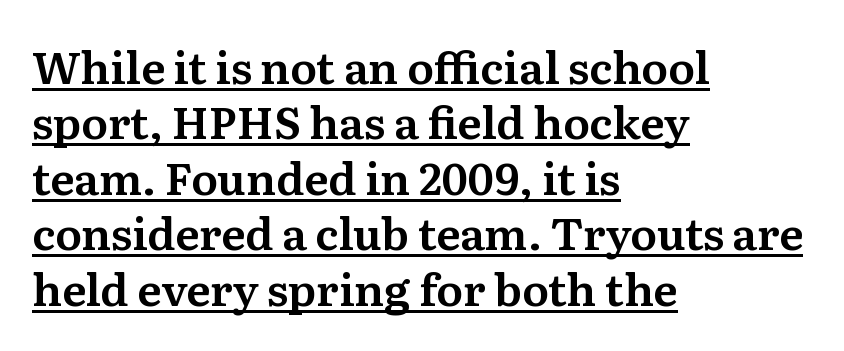
The image shows 44 px serif type, upright; set left-aligned, normal line spacing (1.26x), normal letter spacing, underlined; medium stroke contrast and a medium x-height.
